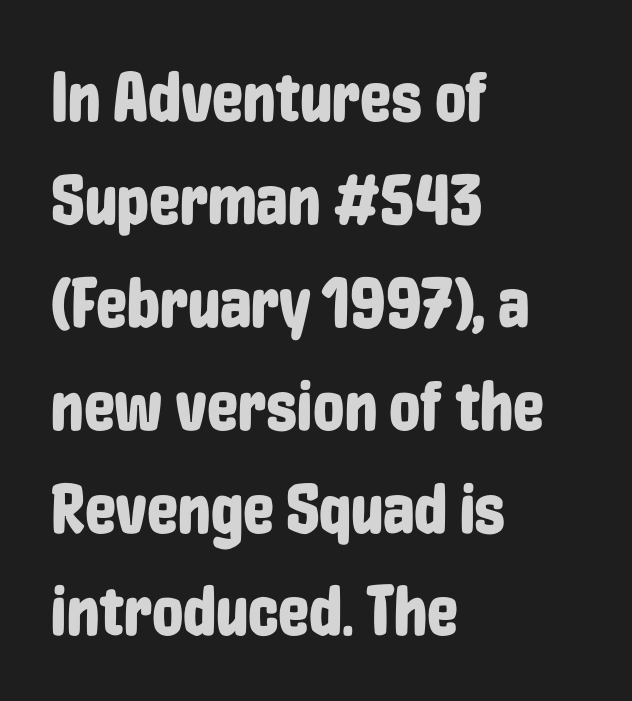
Q: Is the text italic (slanted)? A: No, it is upright.
Q: Is the typeface a serif or a sans-serif typeface? A: Sans-serif.
Q: Is the text underlined? A: No.
Q: How is the paragraph aligned? A: Left-aligned.
Q: Is the spacing between letters normal or unusually wide? A: Normal.
Q: Is the spacing between lines tight, normal or loose? A: Normal.
Q: Width (condensed, normal, or wide)? A: Condensed.
Q: Stroke contrast? A: Low.
Q: x-height? A: Medium.
Q: Monospaced? A: No.
